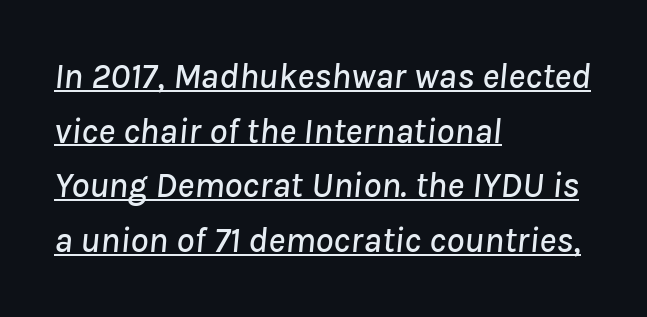
There's an unmistakable incline to the writing here. Regular leading. The ragged edge is on the right, which tells us the setting is flush left. Nobody touched the tracking dial on this one. A baseline rule has been typeset under these characters.
